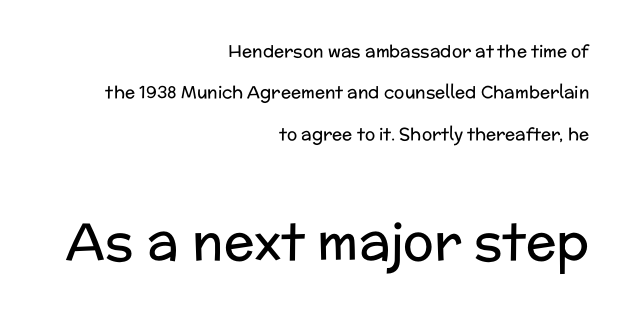
{"serif": "no", "italic": "no", "bold": "no", "weight": "regular", "width": "normal", "stroke_contrast": "low", "x_height": "medium", "monospaced": "no", "underline": "no", "align": "right", "line_spacing": "loose", "line_spacing_ratio": 2.44, "letter_spacing": "normal", "letter_spacing_em": 0.0, "larger_block": "second", "size_ratio": 3.0, "glyph_px": 51}
